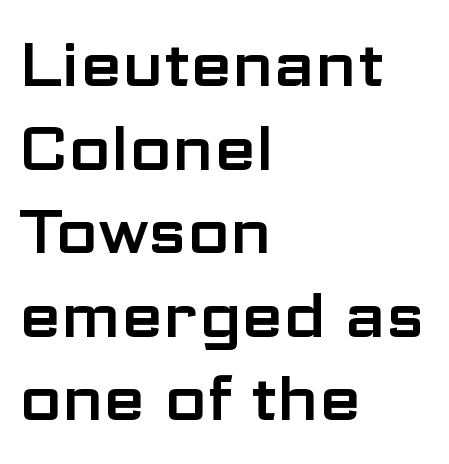
Q: Is the text italic (slanted)? A: No, it is upright.
Q: Is the typeface a serif or a sans-serif typeface? A: Sans-serif.
Q: Is the text underlined? A: No.
Q: How is the paragraph aligned? A: Left-aligned.
Q: Is the spacing between letters normal or unusually wide? A: Normal.
Q: Is the spacing between lines tight, normal or loose? A: Normal.
Q: Width (condensed, normal, or wide)? A: Wide.
Q: Stroke contrast? A: Low.
Q: x-height? A: Medium.
Q: Monospaced? A: No.
